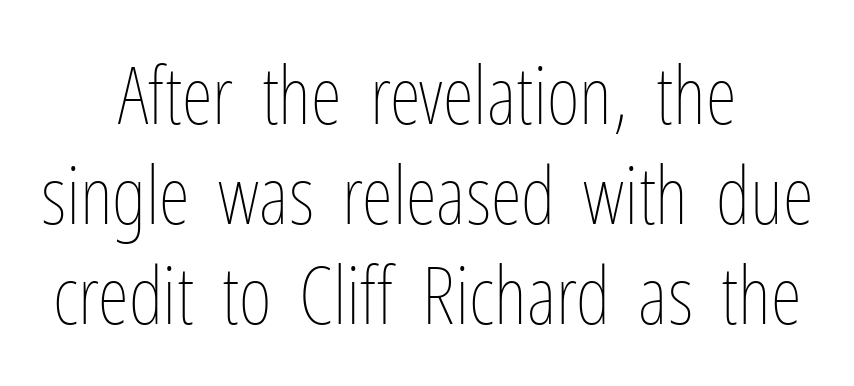
Stems here are at most as thick as an everyday book face. A student would call this center alignment; a typographer would say set centered. The space directly below the letters is spotless. Nothing unusual about the tracking: characters are spaced as the font intends.
